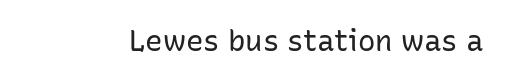
Q: Is the text bold? A: No.
Q: Is the text italic (slanted)? A: No, it is upright.
Q: Is the typeface a serif or a sans-serif typeface? A: Sans-serif.
Q: Is the text underlined? A: No.
Q: Is the spacing between letters normal or unusually wide? A: Normal.
Q: Width (condensed, normal, or wide)? A: Normal.
Q: Stroke contrast? A: Low.
Q: x-height? A: Medium.
Q: Monospaced? A: No.
